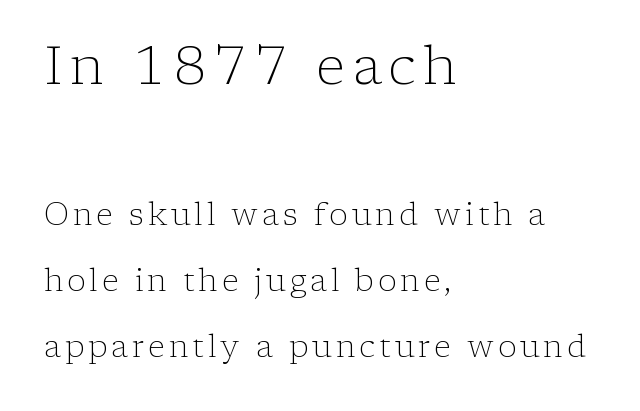
The rendering shows small feet on the letterforms — a serif design. The initial chunk of copy outweighs the following chunk in type size. Ink coverage per letter is moderate at most. A clean baseline with only descenders dipping below it.
